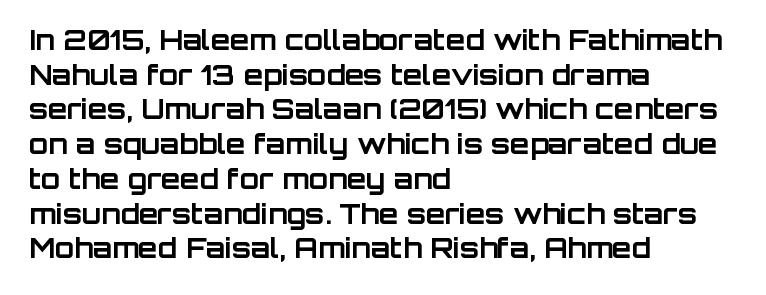
{"serif": "no", "italic": "no", "bold": "yes", "weight": "bold", "width": "normal", "stroke_contrast": "low", "x_height": "large", "monospaced": "no", "underline": "no", "align": "left", "line_spacing_ratio": 1.24, "letter_spacing": "normal", "letter_spacing_em": 0.0, "glyph_px": 28}
